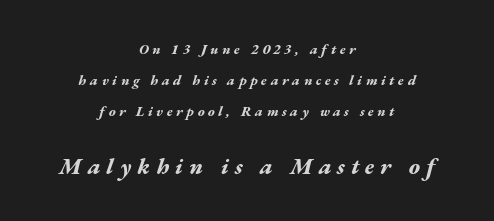
What weight is shown? A full bold with thick strokes. The designer dialed line spacing up above the default. Size contrast runs from small at the top to large at the bottom. The line texture is sparse and dotted thanks to wide tracking.
